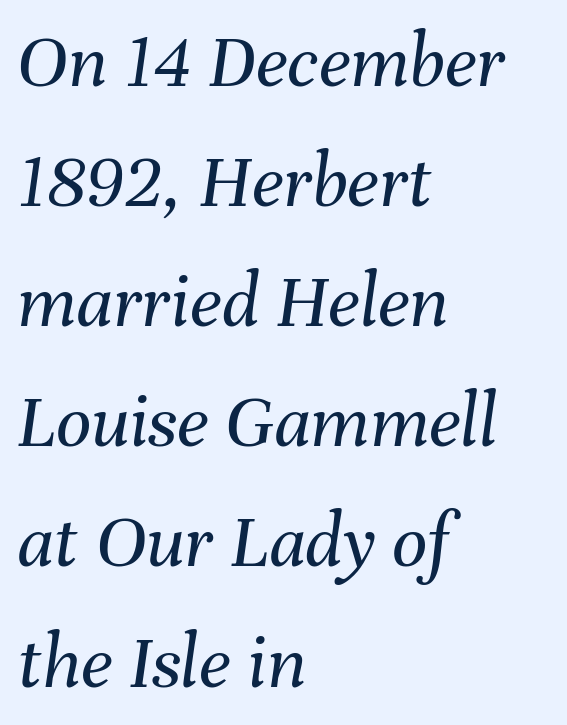
You can tell it's italic because the verticals aren't actually vertical. Anything drawn beneath the words? Only blank space. Summary of vertical rhythm: regular, with standard interline spacing. Note the varied advance widths — an 'i' is clearly narrower than an 'm'.
